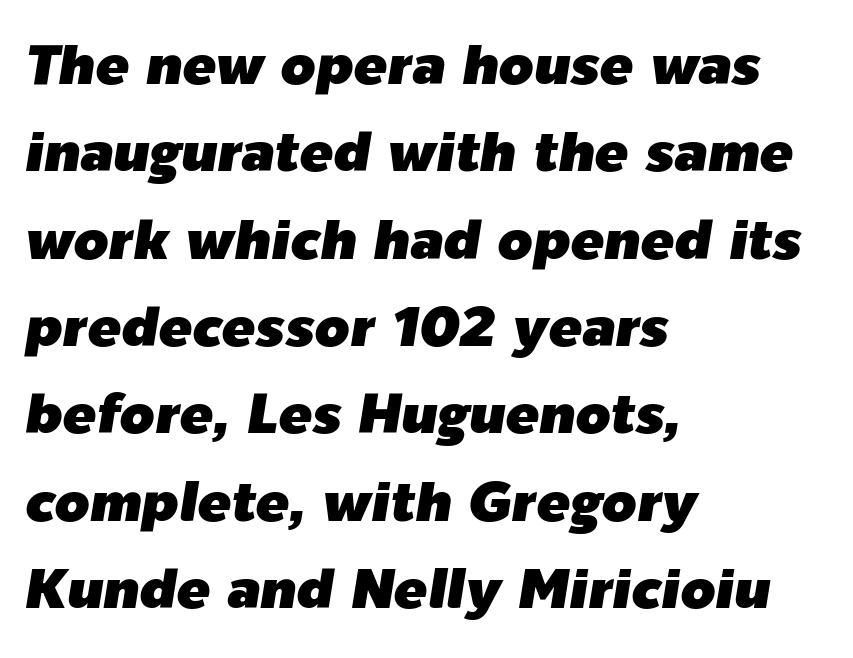
Q: Is the text italic (slanted)? A: Yes, it leans right by about 9 degrees.
Q: Is the text underlined? A: No.
Q: How is the paragraph aligned? A: Left-aligned.
Q: Is the spacing between letters normal or unusually wide? A: Normal.
Q: Is the spacing between lines tight, normal or loose? A: Normal.
Q: Width (condensed, normal, or wide)? A: Normal.
Q: Stroke contrast? A: Low.
Q: x-height? A: Medium.
Q: Monospaced? A: No.
